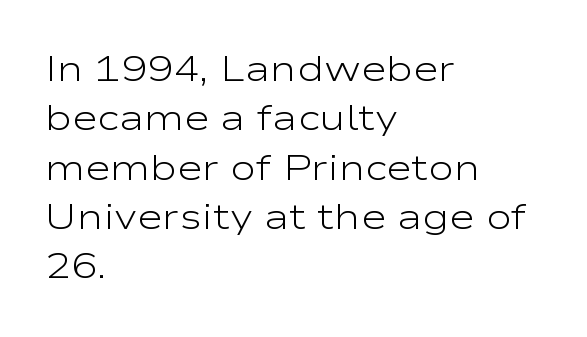
The image shows 35 px light, wide sans-serif type, upright; set left-aligned, normal line spacing (1.41x), normal letter spacing, not underlined; low stroke contrast and a medium x-height.
